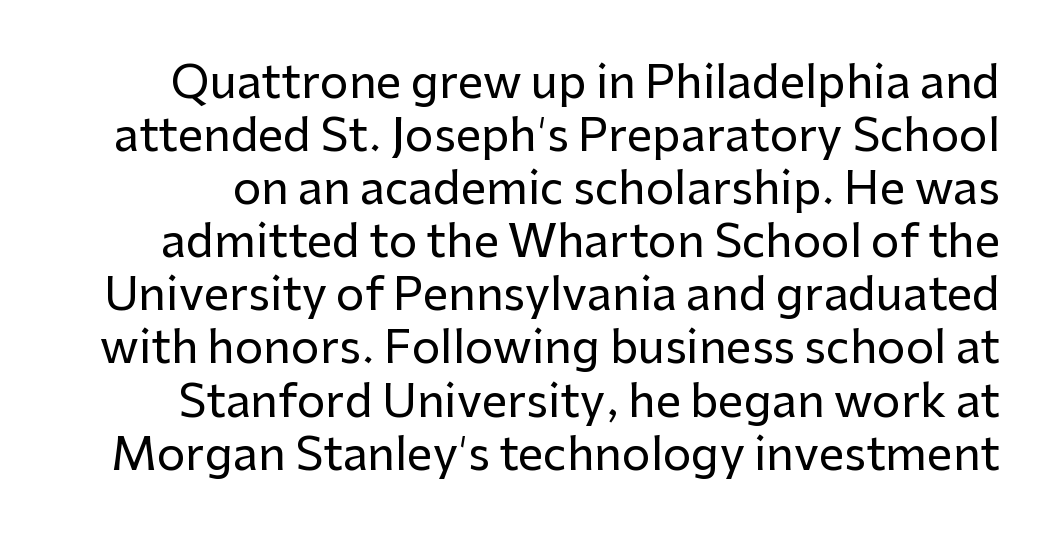
Q: Is the text italic (slanted)? A: No, it is upright.
Q: Is the typeface a serif or a sans-serif typeface? A: Sans-serif.
Q: Is the text underlined? A: No.
Q: Is the spacing between letters normal or unusually wide? A: Normal.
Q: Width (condensed, normal, or wide)? A: Normal.
Q: Stroke contrast? A: Low.
Q: x-height? A: Medium.
Q: Monospaced? A: No.
